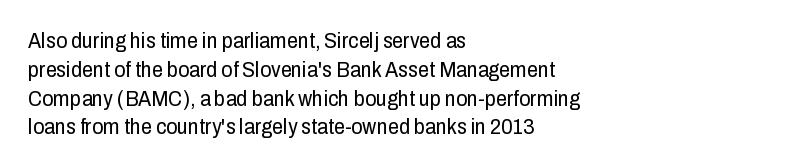
Q: Is the text bold? A: No.
Q: Is the text italic (slanted)? A: No, it is upright.
Q: Is the text underlined? A: No.
Q: How is the paragraph aligned? A: Left-aligned.
Q: Is the spacing between letters normal or unusually wide? A: Normal.
Q: Is the spacing between lines tight, normal or loose? A: Normal.
